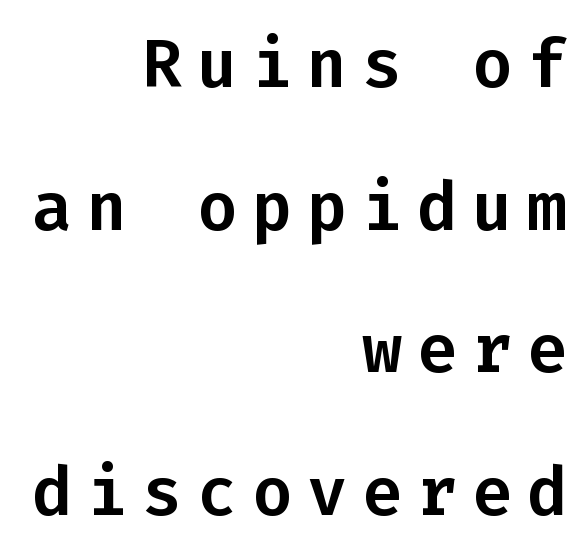
The image shows 67 px sans-serif type, upright, monospaced; set right-aligned, loose line spacing (2.13x), unusually wide letter spacing (+0.22 em), not underlined; low stroke contrast and a medium x-height.
